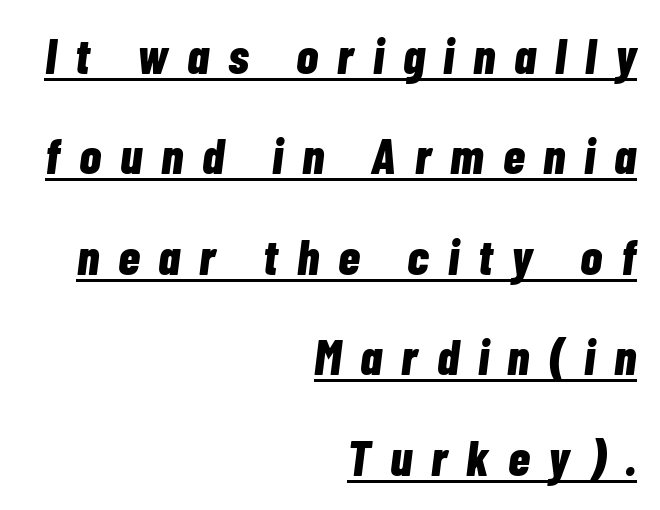
The image shows 50 px bold, condensed type, italic (leaning right); set right-aligned, loose line spacing (2.01x), unusually wide letter spacing (+0.38 em), underlined; low stroke contrast and a medium x-height.
